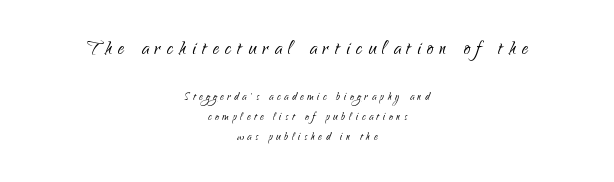
Q: Is the text bold? A: No.
Q: Is the text italic (slanted)? A: Yes.
Q: Is the text underlined? A: No.
Q: How is the paragraph aligned? A: Centered.
Q: Is the spacing between letters normal or unusually wide? A: Unusually wide.
Q: Is the spacing between lines tight, normal or loose? A: Normal.
Q: Which block of text is set in a larger size, the first (top) or the second (bottom)? A: The first (top) one.
